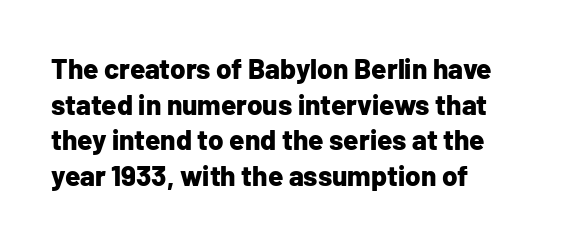
Q: Is the text bold? A: Yes.
Q: Is the text italic (slanted)? A: No, it is upright.
Q: Is the typeface a serif or a sans-serif typeface? A: Sans-serif.
Q: Is the text underlined? A: No.
Q: Is the spacing between letters normal or unusually wide? A: Normal.
Q: Is the spacing between lines tight, normal or loose? A: Normal.
Q: Width (condensed, normal, or wide)? A: Normal.
Q: Stroke contrast? A: Low.
Q: x-height? A: Medium.
Q: Monospaced? A: No.
